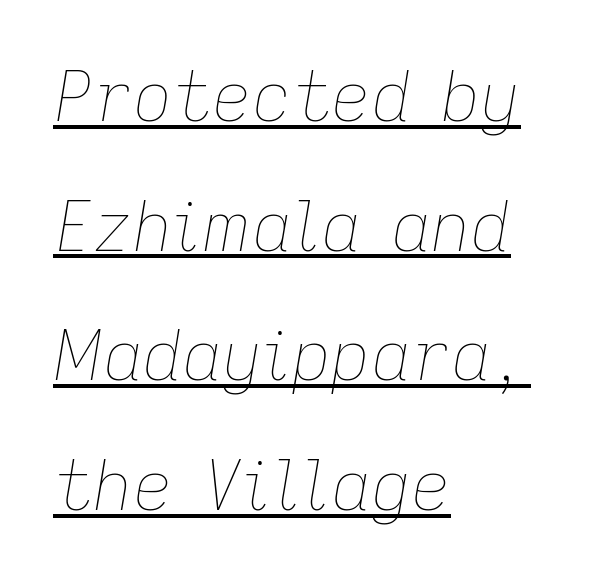
The specimen reads as italic at a glance. Counters stay open thanks to moderate or lighter strokes. The letters sit at their default tracking, neither squeezed nor spread. The passage shown is underscored from start to finish. Left-aligned paragraph, ragged on the right. The passage shown is typed in a proportional face where columns would drift.
